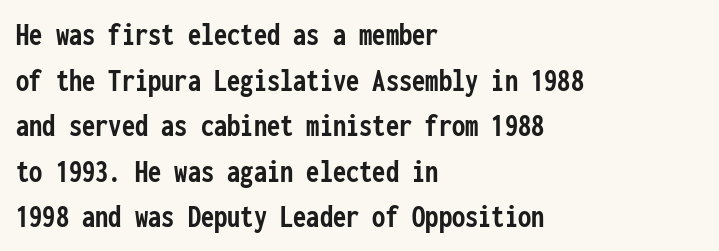
The axis of the letterforms is exactly vertical. Fixed-width glyphs throughout — classic coding-font behaviour. The baseline area is clear. How would I describe the line gaps? Plain and ordinary. The type is set solid horizontally, with unmodified tracking.
